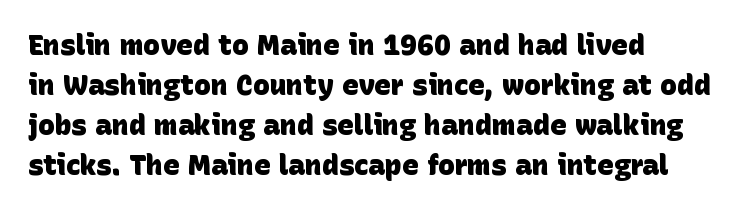
Horizontally, the lines are justified to the leading edge only. Compared with an ordinary text face, these strokes are far heavier — a full bold. Typographically, this falls in the sans-serif category. The strip under each line holds only bare page. The letterforms sit shoulder to shoulder at normal distance. Each letter keeps its own natural width here, so spacing adapts to shape.
